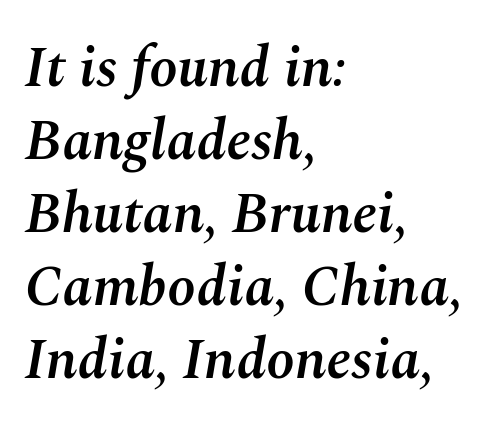
{"italic": "yes", "lean": "right", "slant_degrees": 10, "bold": "semi", "weight": "semibold", "width": "normal", "stroke_contrast": "medium", "x_height": "medium", "monospaced": "no", "underline": "no", "align": "left", "line_spacing": "normal", "line_spacing_ratio": 1.28, "letter_spacing": "normal", "letter_spacing_em": 0.0, "glyph_px": 57}
